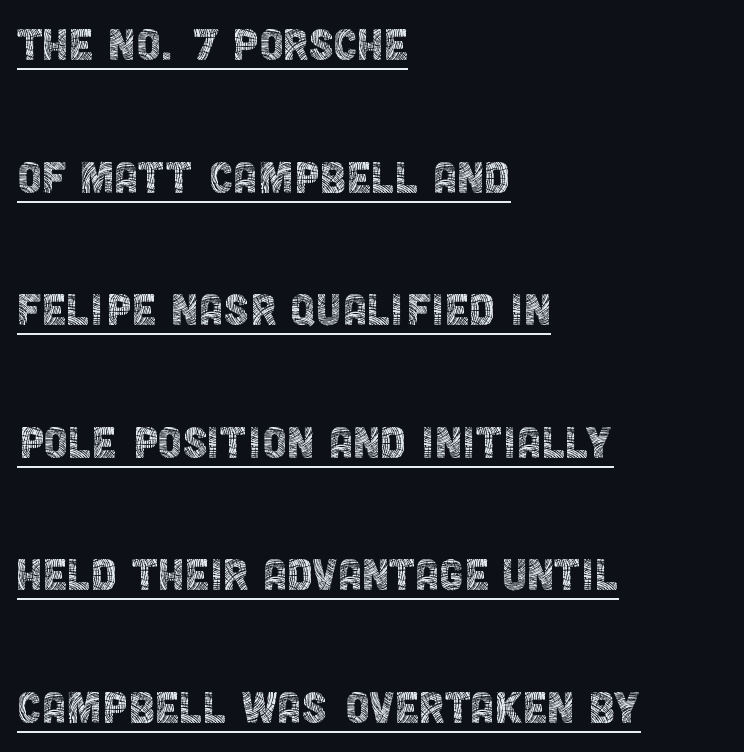
{"serif": "no", "italic": "no", "bold": "no", "weight": "thin", "width": "condensed", "x_height": "large", "monospaced": "no", "underline": "yes", "align": "left", "line_spacing": "loose", "line_spacing_ratio": 2.41, "letter_spacing": "normal", "letter_spacing_em": 0.0, "glyph_px": 55}
